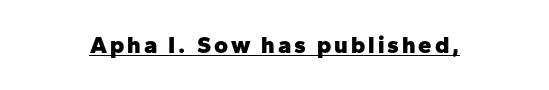
Q: Is the text bold? A: Yes.
Q: Is the text italic (slanted)? A: No, it is upright.
Q: Is the text underlined? A: Yes.
